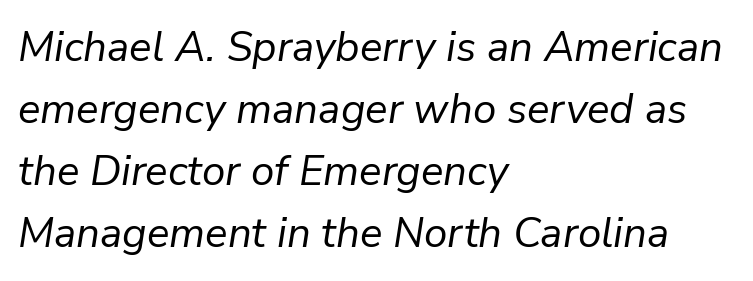
Q: Is the text bold? A: No.
Q: Is the text italic (slanted)? A: Yes, it leans right by about 9 degrees.
Q: Is the text underlined? A: No.
Q: How is the paragraph aligned? A: Left-aligned.
Q: Is the spacing between letters normal or unusually wide? A: Normal.
Q: Is the spacing between lines tight, normal or loose? A: Normal.
Q: Width (condensed, normal, or wide)? A: Normal.
Q: Stroke contrast? A: Low.
Q: x-height? A: Medium.
Q: Monospaced? A: No.
